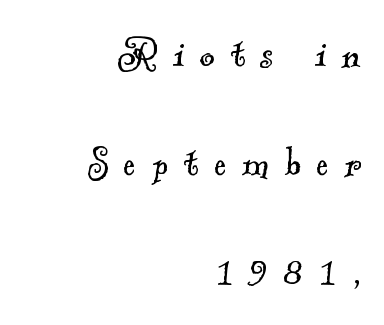
The image shows 47 px light serif type; set right-aligned, loose line spacing (2.32x), unusually wide letter spacing (+0.33 em), not underlined; a small x-height.
